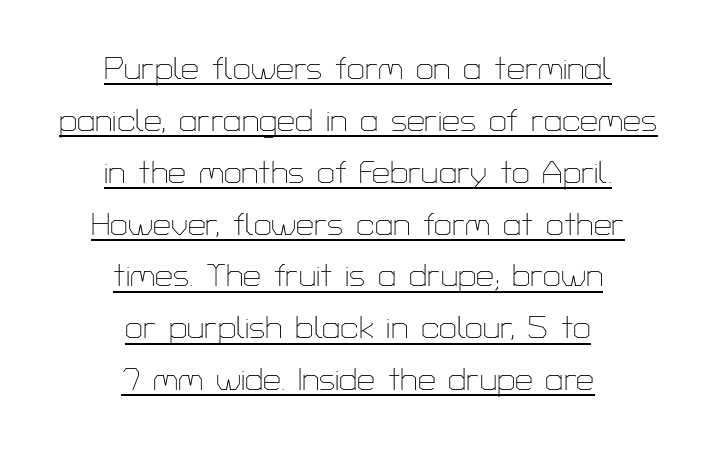
The letters look calm and open, with moderate or lighter stems. In terms of letterform style, serifs are entirely absent. Casual observation: everything's sitting right in the middle. Leading: standard. Short note: letters normally spaced. Caption: lettering with a line underneath.
